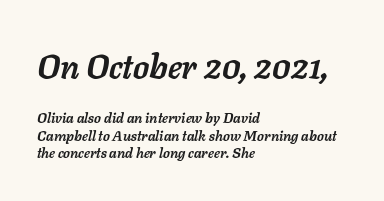
The image shows 33 px semibold type, italic (leaning right); set left-aligned, normal line spacing (1.26x), normal letter spacing, not underlined; the first (top) block is 2.36x larger; low stroke contrast and a medium x-height.
